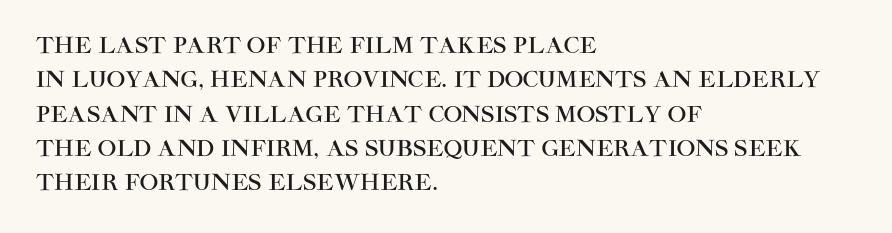
{"italic": "no", "underline": "no", "align": "left", "line_spacing": "normal", "line_spacing_ratio": 1.56, "letter_spacing": "normal", "letter_spacing_em": 0.0, "glyph_px": 22}
